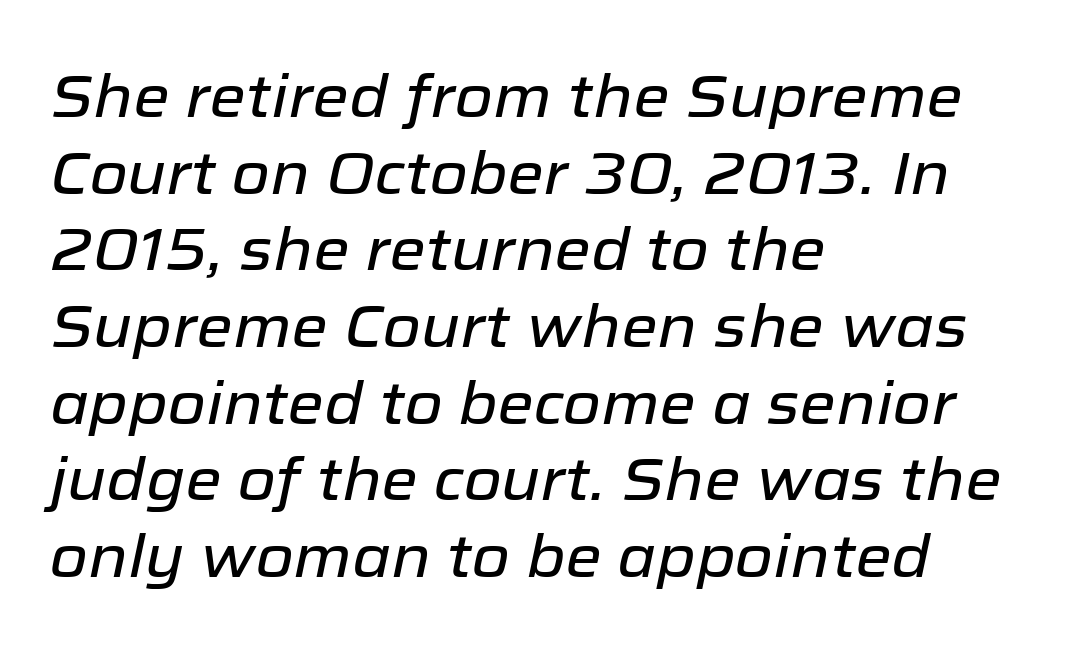
Q: Is the text italic (slanted)? A: Yes, it leans right by about 12 degrees.
Q: Is the text underlined? A: No.
Q: How is the paragraph aligned? A: Left-aligned.
Q: Is the spacing between letters normal or unusually wide? A: Normal.
Q: Is the spacing between lines tight, normal or loose? A: Normal.
Q: Width (condensed, normal, or wide)? A: Normal.
Q: Stroke contrast? A: Low.
Q: x-height? A: Medium.
Q: Monospaced? A: No.
